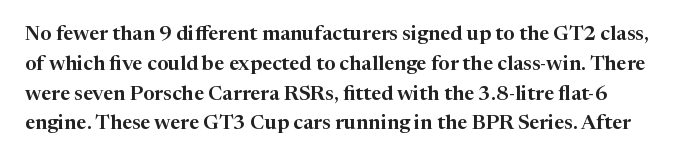
Does the lettering tilt? It doesn't — this is upright. A clean baseline with only descenders dipping below it. How would I describe the line gaps? Plain and ordinary. This rendering leaves character spacing at its baseline value.
